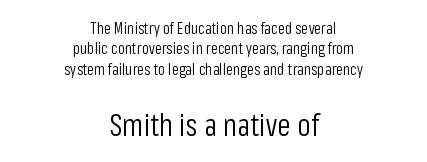
The image shows 31 px light, condensed sans-serif type, upright; set centered, normal line spacing (1.28x), normal letter spacing, not underlined; the second (bottom) block is 1.94x larger; low stroke contrast and a medium x-height.
